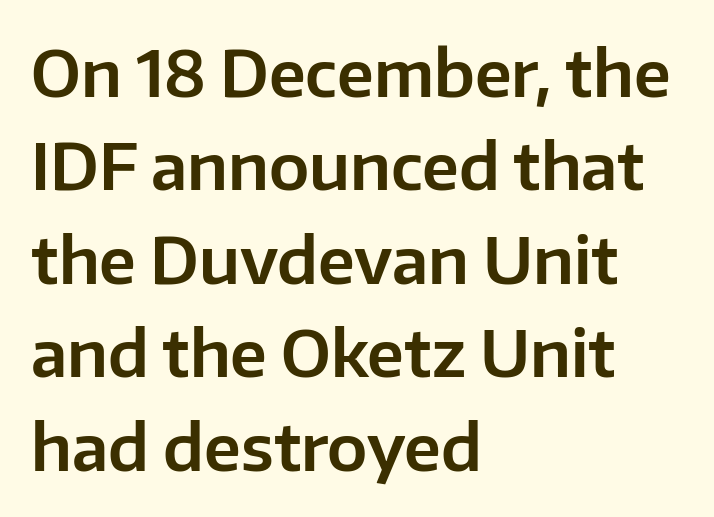
Honestly, there is no underline to notice here at all. The passage shown is typed in a proportional face where columns would drift. Vertical spacing — default. Nobody touched the tracking dial on this one. Look at the bottom of the vertical strokes: they stop flat, with no serifs.
